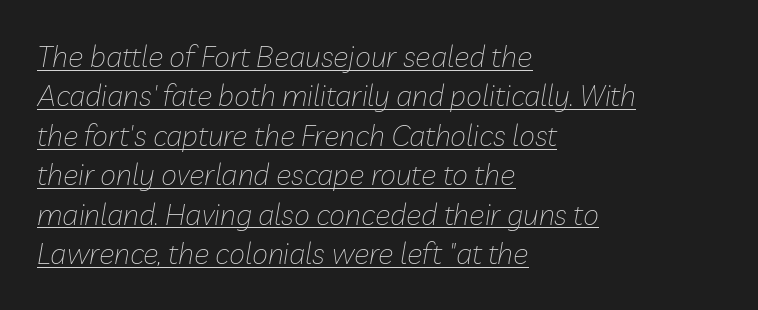
The image shows 29 px thin type, italic (leaning right); set left-aligned, normal line spacing (1.36x), normal letter spacing, underlined; low stroke contrast and a medium x-height.
